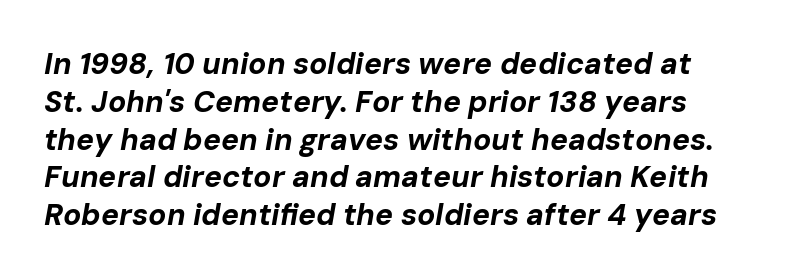
The image shows 30 px bold type, italic (leaning right); set normal line spacing (1.26x), normal letter spacing, not underlined; low stroke contrast and a medium x-height.
